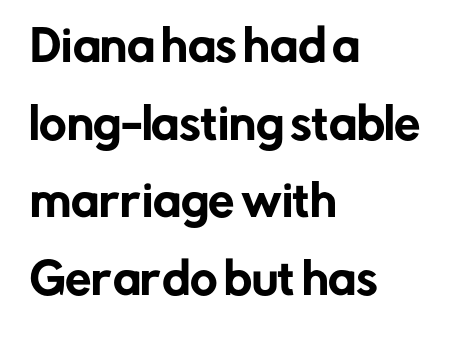
The image shows 42 px sans-serif type, upright; set left-aligned, line spacing 1.85x, normal letter spacing, not underlined; low stroke contrast and a medium x-height.
